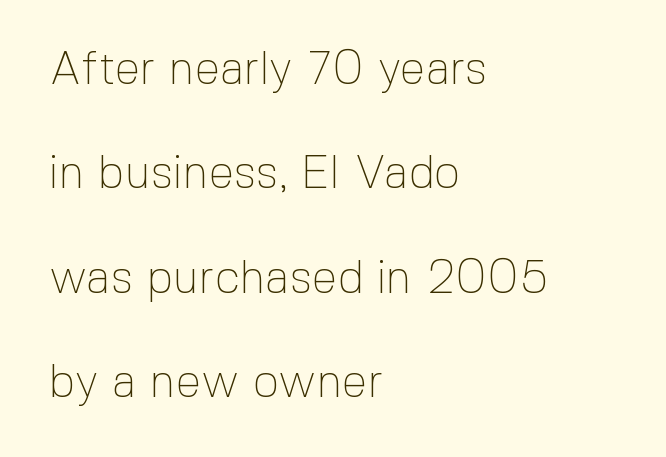
Q: Is the text bold? A: No.
Q: Is the text italic (slanted)? A: No, it is upright.
Q: Is the typeface a serif or a sans-serif typeface? A: Sans-serif.
Q: Is the text underlined? A: No.
Q: How is the paragraph aligned? A: Left-aligned.
Q: Is the spacing between letters normal or unusually wide? A: Normal.
Q: Is the spacing between lines tight, normal or loose? A: Loose.
Q: Width (condensed, normal, or wide)? A: Normal.
Q: x-height? A: Medium.
Q: Monospaced? A: No.
